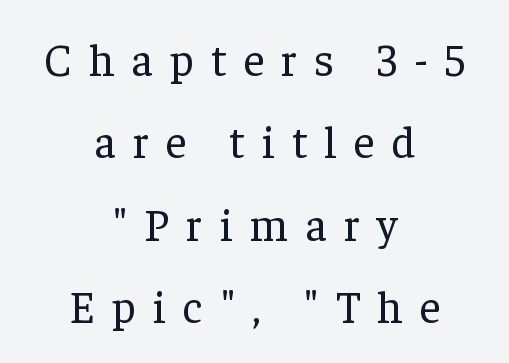
The image shows 45 px regular-weight serif type, upright; set centered, line spacing 1.83x, unusually wide letter spacing (+0.38 em), not underlined; low stroke contrast and a medium x-height.
